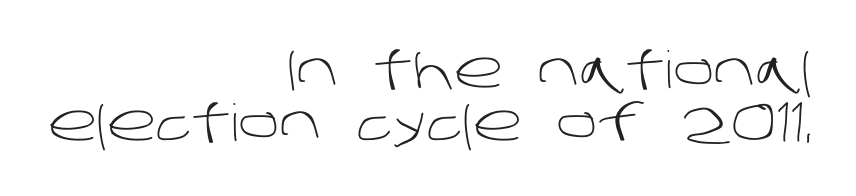
{"serif": "no", "bold": "no", "weight": "light", "width": "normal", "stroke_contrast": "low", "x_height": "large", "monospaced": "no", "underline": "no", "align": "right", "line_spacing": "tight", "line_spacing_ratio": 1.04, "letter_spacing": "normal", "letter_spacing_em": 0.0, "glyph_px": 51}
